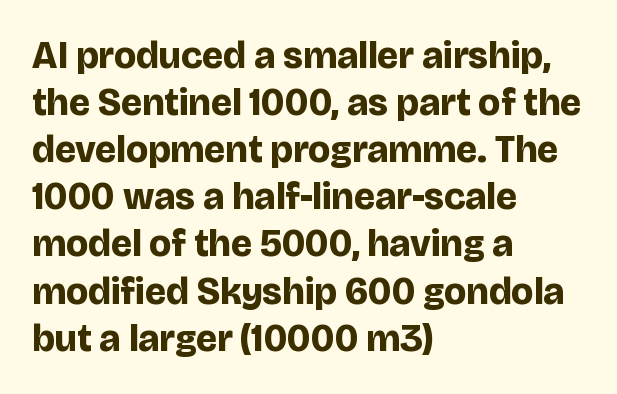
Q: Is the text bold? A: Yes.
Q: Is the text italic (slanted)? A: No, it is upright.
Q: Is the typeface a serif or a sans-serif typeface? A: Sans-serif.
Q: Is the text underlined? A: No.
Q: How is the paragraph aligned? A: Left-aligned.
Q: Is the spacing between letters normal or unusually wide? A: Normal.
Q: Width (condensed, normal, or wide)? A: Normal.
Q: Stroke contrast? A: Low.
Q: x-height? A: Large.
Q: Monospaced? A: No.
